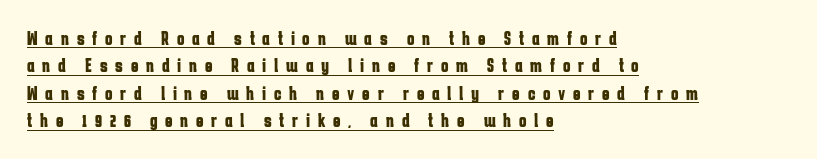
Line starts are locked; line ends wander. Inter-character spacing is expanded well beyond the font's built-in metrics. Students, observe the line beneath the letters — that is underlining. Does the lettering tilt? It doesn't — this is upright.
